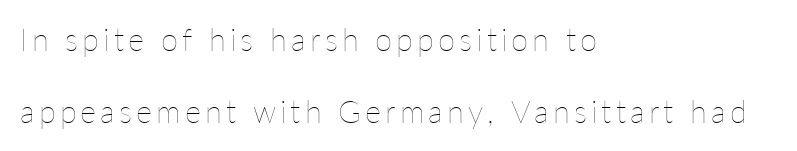
{"italic": "no", "bold": "no", "weight": "thin", "width": "normal", "stroke_contrast": "low", "x_height": "medium", "monospaced": "no", "underline": "no", "align": "left", "line_spacing": "loose", "line_spacing_ratio": 2.33, "glyph_px": 31}
